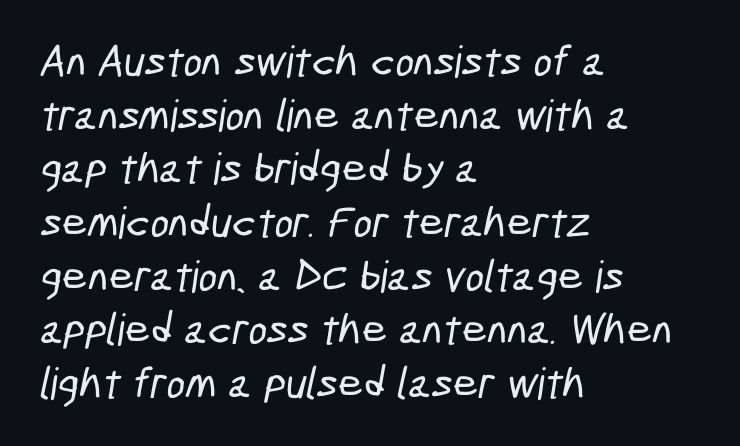
Where is the straight margin? On the left. The designer went with a sans here, leaving each stem footless. Clear beneath every line of the passage. Each word holds together tightly as a unit, with standard inter-letter gaps. You could not count columns in this text — the font is proportionally spaced.
